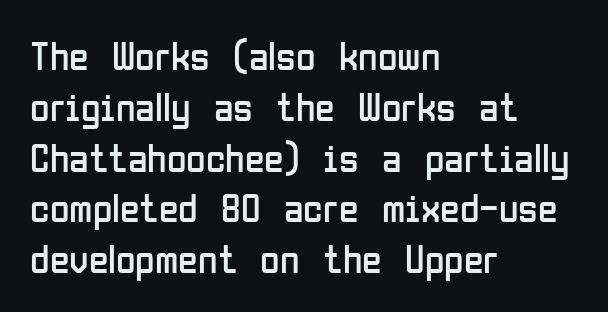
{"serif": "no", "italic": "no", "bold": "no", "weight": "regular", "width": "condensed", "stroke_contrast": "low", "x_height": "medium", "monospaced": "no", "underline": "no", "align": "left", "line_spacing": "normal", "line_spacing_ratio": 1.27, "letter_spacing": "normal", "letter_spacing_em": 0.0, "glyph_px": 40}
